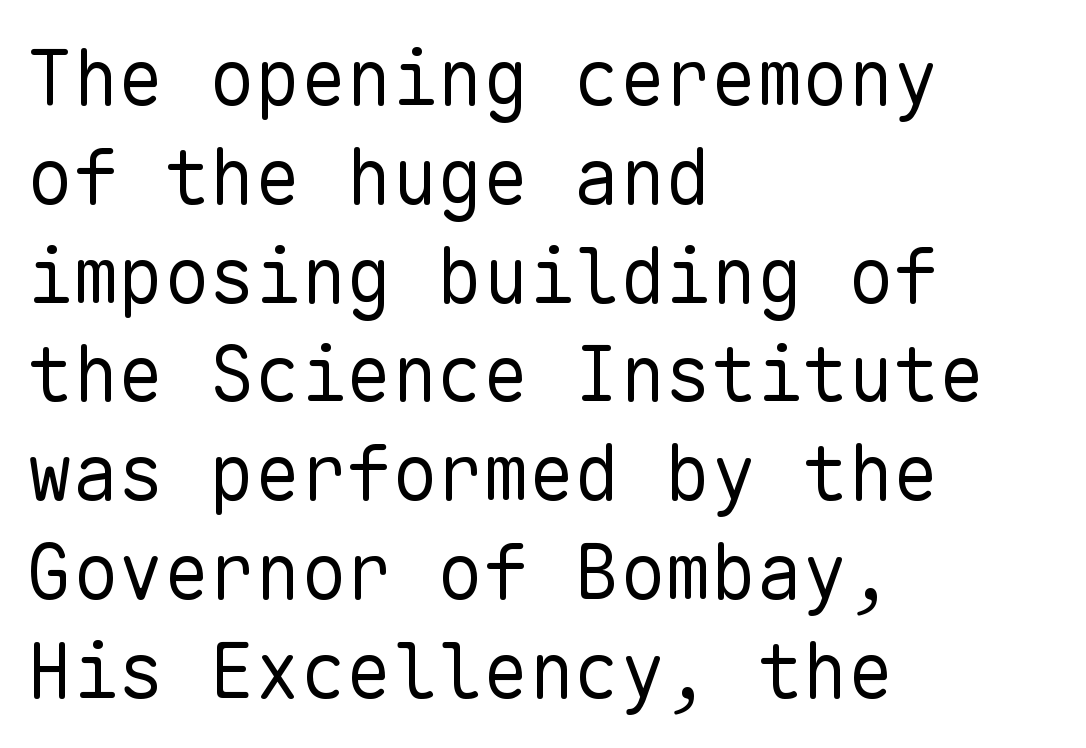
The image shows 76 px regular-weight sans-serif type, upright, monospaced; set left-aligned, normal line spacing (1.3x), normal letter spacing, not underlined; low stroke contrast and a medium x-height.
